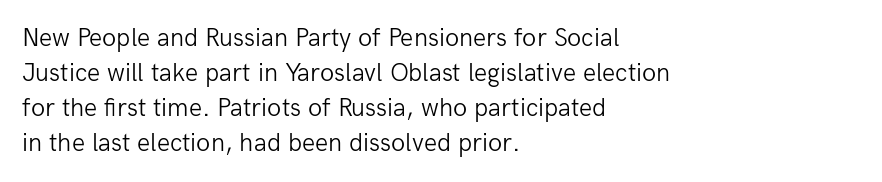
The image shows 26 px text type, upright; set left-aligned, normal line spacing (1.35x), normal letter spacing, not underlined.
